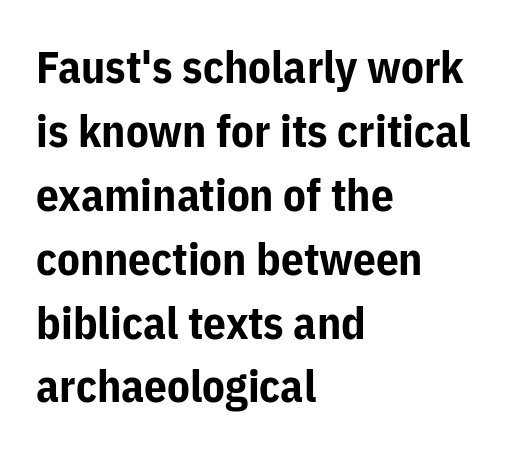
Does the copy run flush right? No — it runs flush left. Underlining? Definitely not there. Is the type bold? Yes — the strokes are clearly thick and heavy. Look at the tracking — it's just the regular setting, nothing added. Posture: straight, roman, zero tilt.
